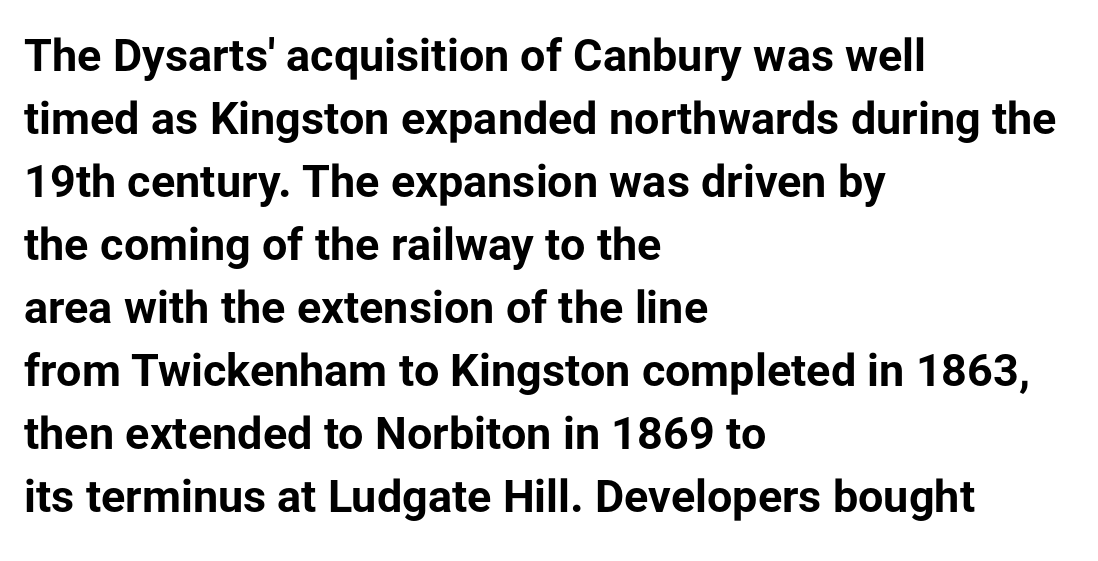
The image shows 45 px bold sans-serif type, upright; set left-aligned, normal line spacing (1.4x), normal letter spacing, not underlined; low stroke contrast and a medium x-height.
